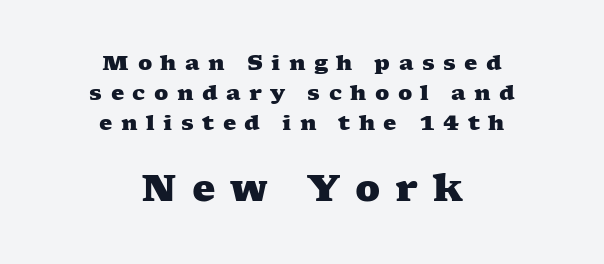
{"serif": "yes", "bold": "yes", "weight": "heavy", "width": "wide", "stroke_contrast": "medium", "x_height": "medium", "monospaced": "no", "underline": "no", "align": "center", "line_spacing": "normal", "line_spacing_ratio": 1.42, "letter_spacing": "wide", "letter_spacing_em": 0.4, "larger_block": "second", "size_ratio": 1.76, "glyph_px": 37}
